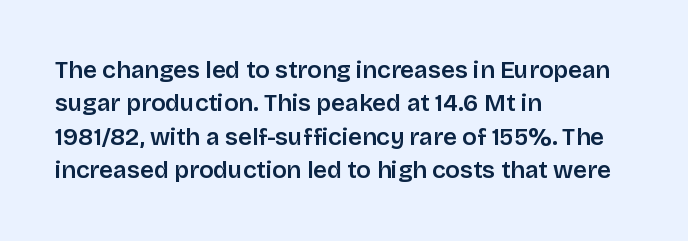
Style check: upright. Bare-footed words on every line. The passage shown has conventional tracking throughout. If you measured baseline to baseline, you'd find a middling distance. A student would call this left alignment; a typographer would say flush left, rag right.
